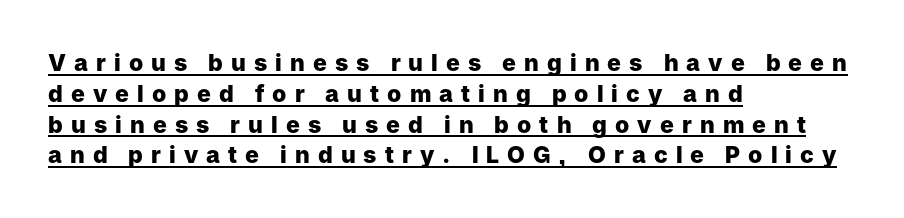
{"italic": "no", "bold": "yes", "underline": "yes", "align": "left", "line_spacing": "normal", "line_spacing_ratio": 1.34, "letter_spacing": "wide", "letter_spacing_em": 0.35, "glyph_px": 23}
